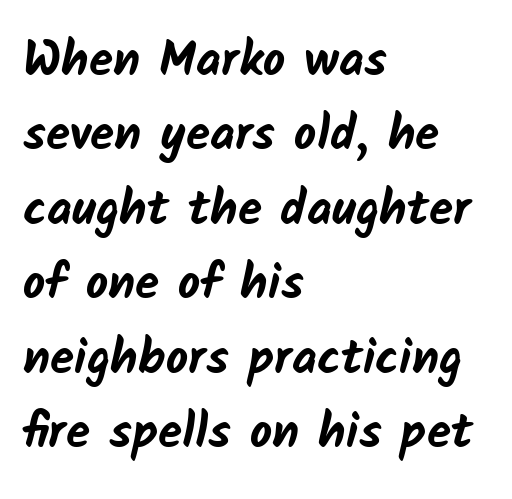
{"serif": "no", "bold": "yes", "weight": "bold", "width": "normal", "stroke_contrast": "low", "x_height": "medium", "monospaced": "no", "underline": "no", "align": "left", "line_spacing": "normal", "line_spacing_ratio": 1.52, "letter_spacing": "normal", "letter_spacing_em": 0.0, "glyph_px": 49}
